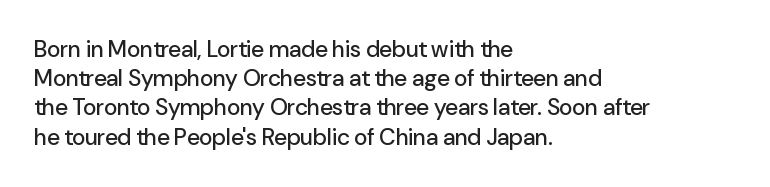
Q: Is the text italic (slanted)? A: No, it is upright.
Q: Is the text underlined? A: No.
Q: How is the paragraph aligned? A: Left-aligned.
Q: Is the spacing between letters normal or unusually wide? A: Normal.
Q: Is the spacing between lines tight, normal or loose? A: Normal.
